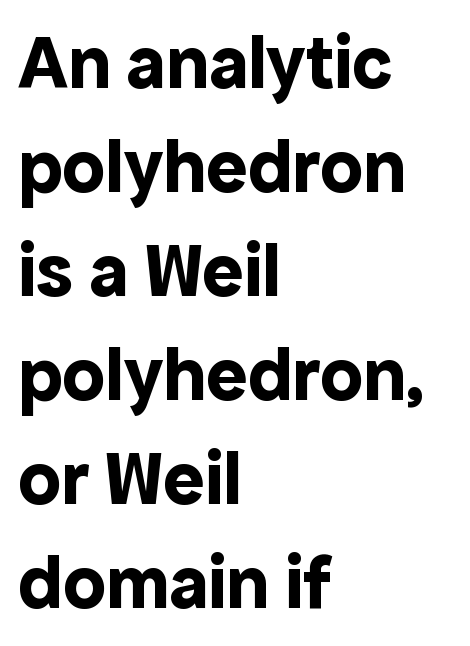
Q: Is the text bold? A: Yes.
Q: Is the text italic (slanted)? A: No, it is upright.
Q: Is the typeface a serif or a sans-serif typeface? A: Sans-serif.
Q: Is the text underlined? A: No.
Q: How is the paragraph aligned? A: Left-aligned.
Q: Is the spacing between letters normal or unusually wide? A: Normal.
Q: Is the spacing between lines tight, normal or loose? A: Normal.
Q: Width (condensed, normal, or wide)? A: Normal.
Q: x-height? A: Medium.
Q: Monospaced? A: No.
